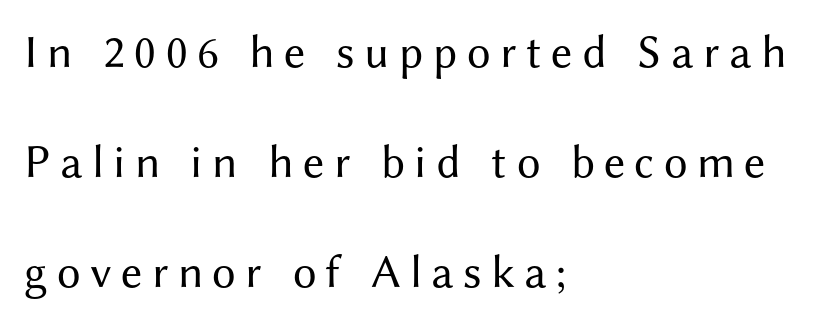
The image shows 47 px regular-weight sans-serif type, upright; set left-aligned, loose line spacing (2.34x), unusually wide letter spacing (+0.2 em), not underlined; medium stroke contrast and a medium x-height.
